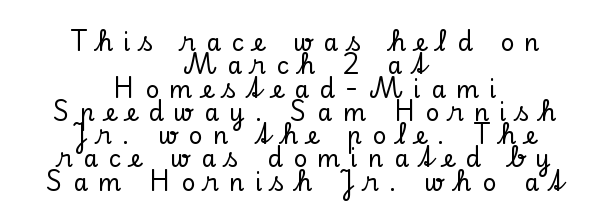
A typesetter would mark this as roman, not italic. Line spacing here is tight. Beneath every word, the page is bare. Neither beginnings nor endings align; midpoints do. Inter-character spacing is expanded well beyond the font's built-in metrics.
